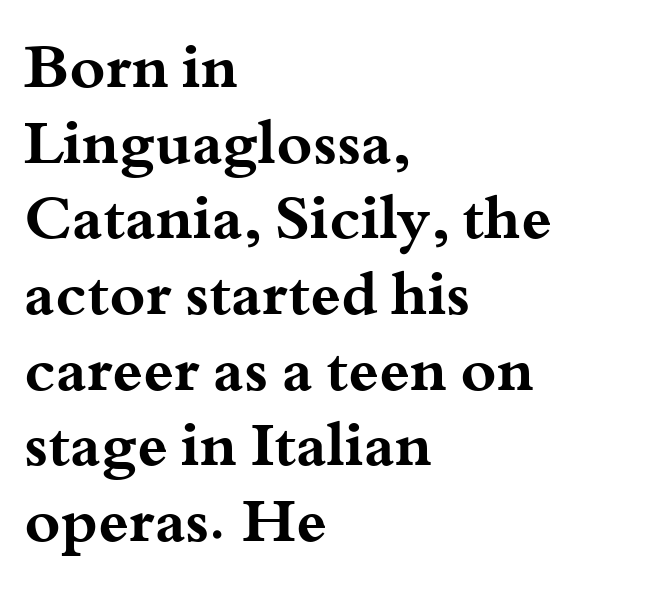
{"serif": "yes", "italic": "no", "bold": "yes", "weight": "bold", "width": "wide", "stroke_contrast": "medium", "x_height": "small", "monospaced": "no", "underline": "no", "align": "left", "line_spacing_ratio": 1.24, "letter_spacing": "normal", "letter_spacing_em": 0.0, "glyph_px": 61}
